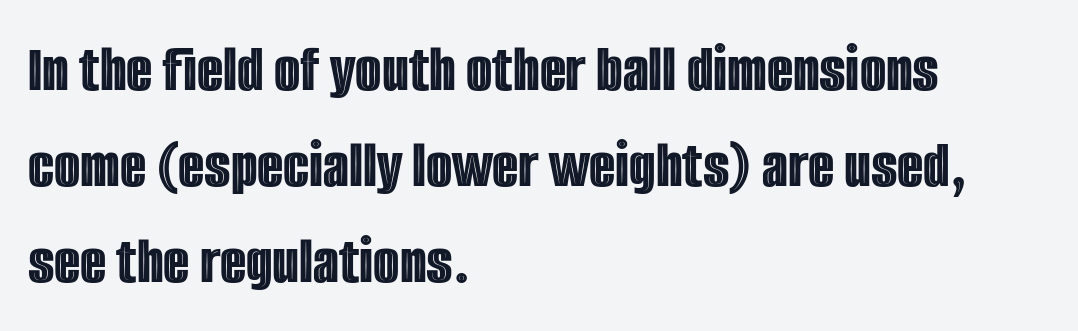
Interline gaps are of average width in this sample. A typesetter would call this proportional, since set widths differ per character. Just letters on the line, the space beneath them empty. A roman cut, with each character standing at attention.
